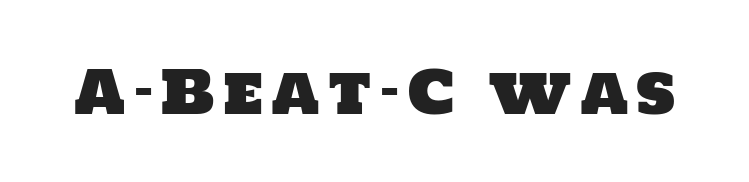
The image shows 60 px sans-serif type; set not underlined; low stroke contrast and a large x-height.
